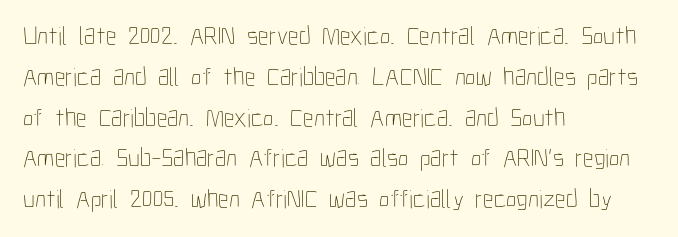
{"italic": "no", "bold": "no", "underline": "no", "align": "left", "line_spacing": "normal", "line_spacing_ratio": 1.57, "letter_spacing": "normal", "letter_spacing_em": 0.0, "glyph_px": 26}
